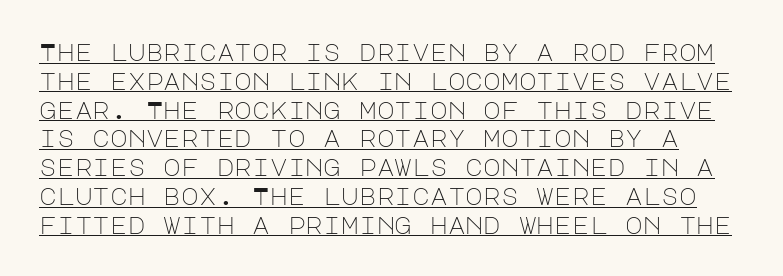
{"italic": "no", "bold": "no", "underline": "yes", "line_spacing_ratio": 1.2, "letter_spacing": "normal", "letter_spacing_em": 0.0, "glyph_px": 24}
